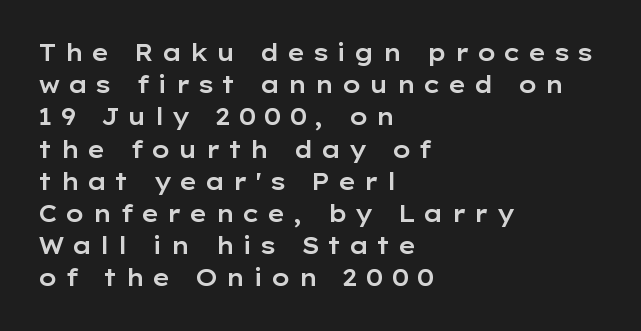
Q: Is the text italic (slanted)? A: No, it is upright.
Q: Is the text underlined? A: No.
Q: How is the paragraph aligned? A: Left-aligned.
Q: Is the spacing between letters normal or unusually wide? A: Unusually wide.
Q: Is the spacing between lines tight, normal or loose? A: Normal.
